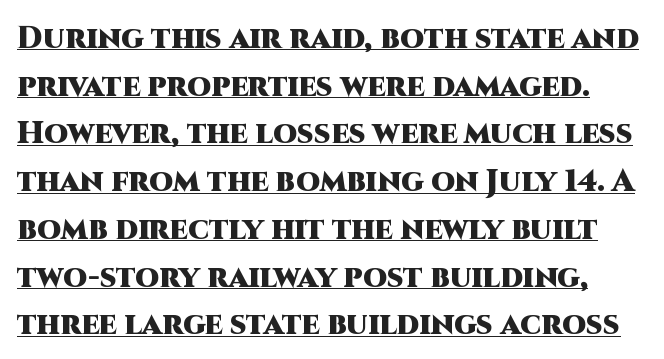
The image shows 31 px heavy sans-serif type, upright; set normal line spacing (1.54x), normal letter spacing, underlined; high stroke contrast and a large x-height.
